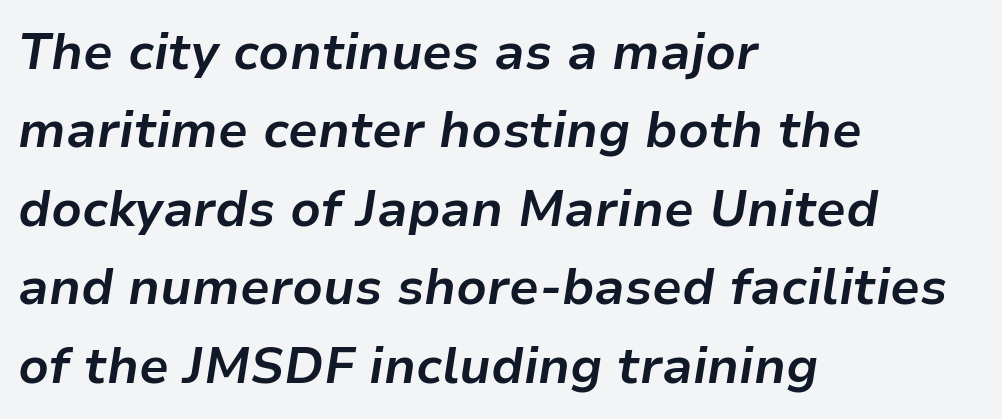
The font is running at its bold setting. The passage shown is not underscored anywhere. These lines sit exactly where default settings would place them. Letter spacing: default. The paragraph has a hard left edge and a soft right edge.
